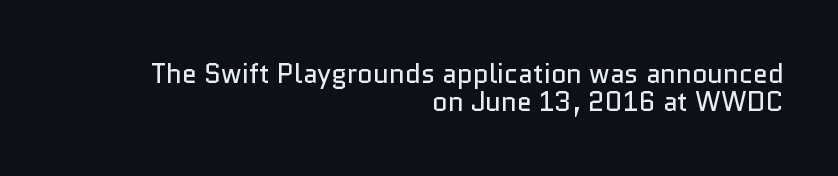
The image shows 27 px text type, upright; set right-aligned, tight line spacing (1.05x), normal letter spacing, not underlined.
